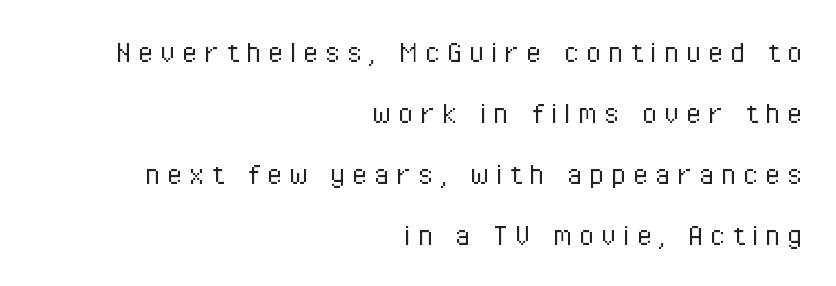
The image shows 34 px light, condensed sans-serif type, upright; set right-aligned, line spacing 1.79x, unusually wide letter spacing (+0.21 em), not underlined; low stroke contrast and a medium x-height.
